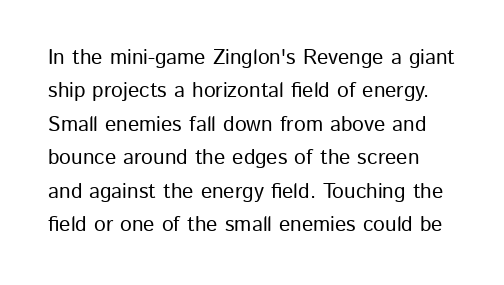
The lettering holds an erect, upright posture throughout. A typesetter would call this leading conventional body-copy spacing. Has an underline been added? It has not. These lines keep a tight, regular rhythm from letter to letter.
